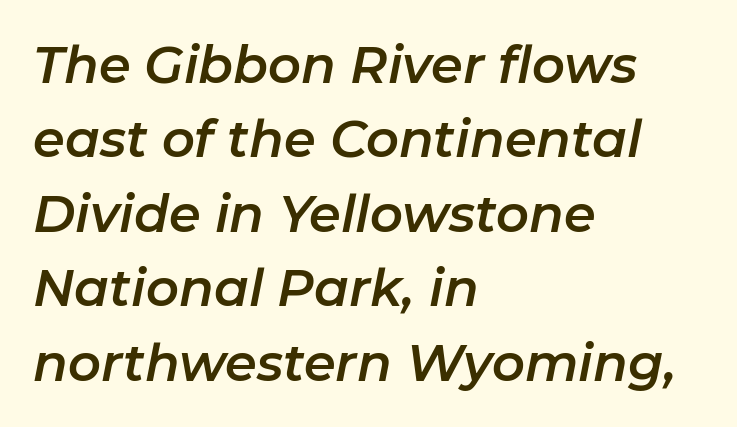
Characters follow at the spacing the type designer built in. Reading down the column, the eye jumps a familiar distance to each next line. Slant detected: the letters are inclined. The ragged edge is on the right, which tells us the setting is flush left.
